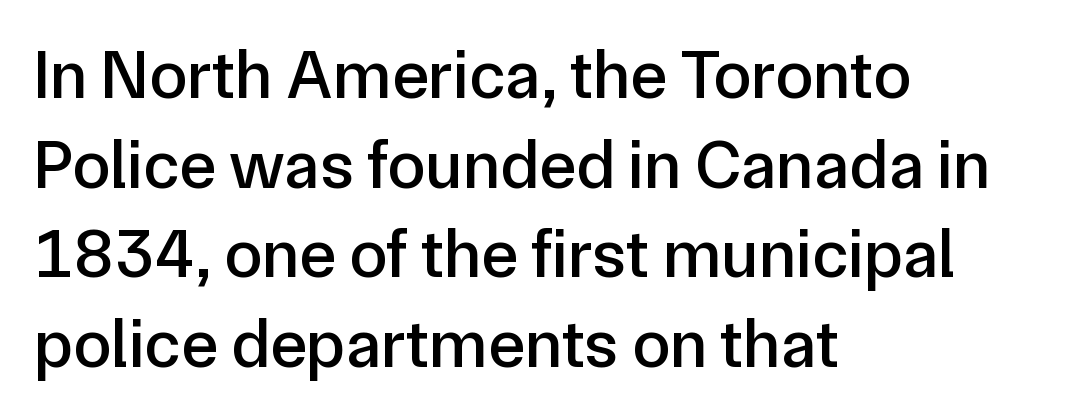
The image shows 69 px sans-serif type, upright; set left-aligned, normal line spacing (1.3x), normal letter spacing, not underlined; low stroke contrast and a medium x-height.
